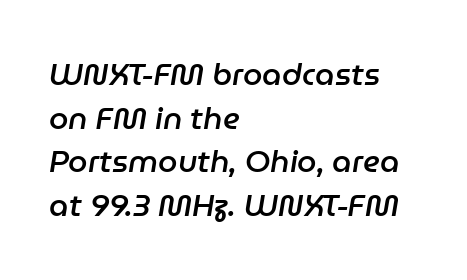
Q: Is the text bold? A: Semi-bold.
Q: Is the text italic (slanted)? A: Yes, it leans right by about 9 degrees.
Q: Is the text underlined? A: No.
Q: How is the paragraph aligned? A: Left-aligned.
Q: Is the spacing between letters normal or unusually wide? A: Normal.
Q: Is the spacing between lines tight, normal or loose? A: Normal.
Q: Width (condensed, normal, or wide)? A: Normal.
Q: Stroke contrast? A: Low.
Q: x-height? A: Medium.
Q: Monospaced? A: No.
